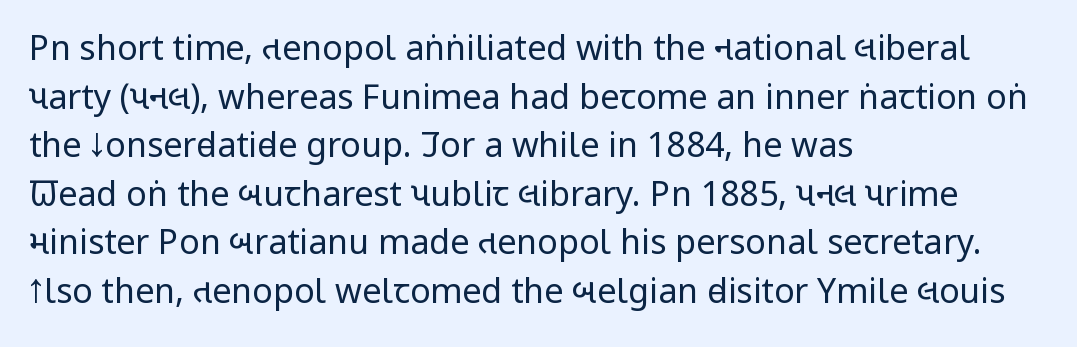
The image shows 34 px regular-weight, condensed sans-serif type, upright; set left-aligned, normal line spacing (1.43x), normal letter spacing, not underlined; low stroke contrast and a large x-height.
